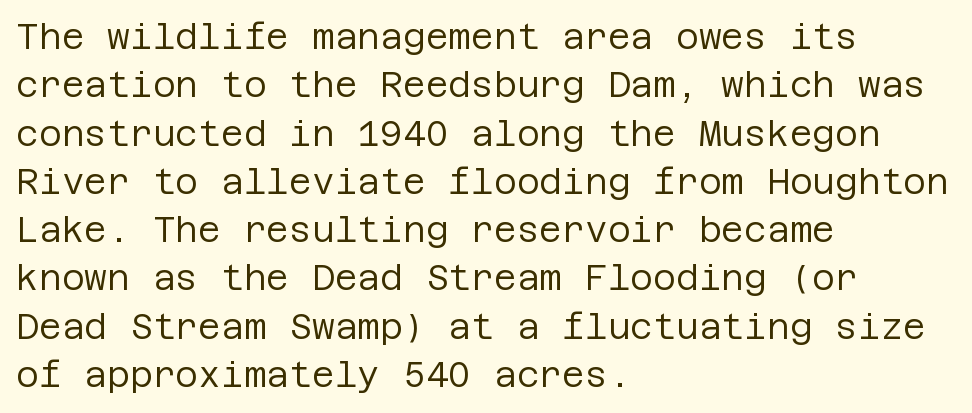
{"serif": "no", "italic": "no", "bold": "no", "weight": "regular", "width": "normal", "stroke_contrast": "low", "x_height": "large", "underline": "no", "align": "left", "line_spacing": "normal", "line_spacing_ratio": 1.38, "letter_spacing": "normal", "letter_spacing_em": 0.0, "glyph_px": 35}
